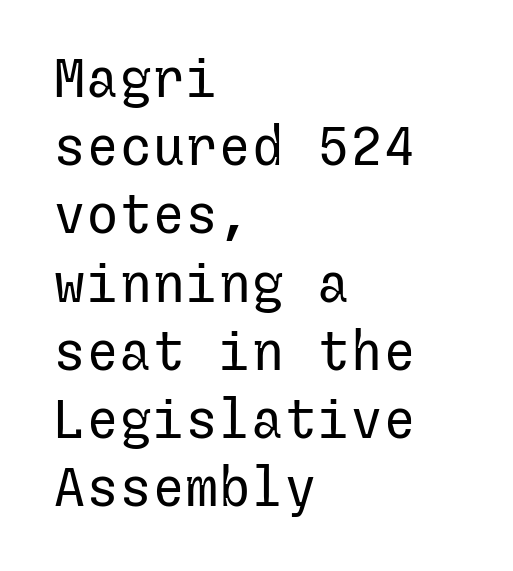
The image shows 55 px regular-weight sans-serif type, upright; set left-aligned, line spacing 1.24x, normal letter spacing, not underlined; low stroke contrast and a medium x-height.
